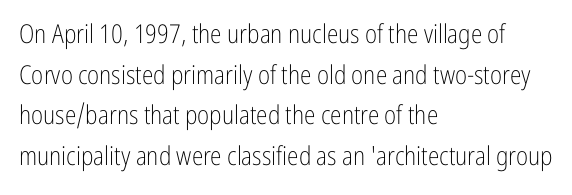
The image shows 26 px text type, upright; set left-aligned, normal line spacing (1.56x), normal letter spacing, not underlined.
